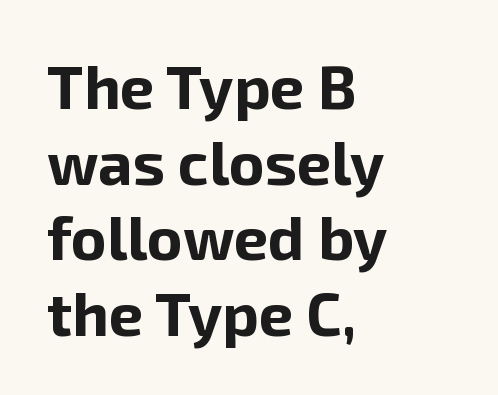
Short note: letters normally spaced. Rule under the text: the space is simply empty. The lettering stays uniformly vertical, giving the passage a roman look. Alignment: flush left. Heavy-handed strokes throughout: this text is bold.
